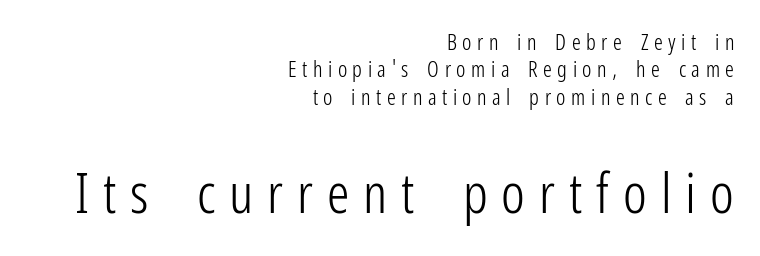
The image shows 56 px light, condensed sans-serif type, upright; set right-aligned, line spacing 1.24x, unusually wide letter spacing (+0.25 em), not underlined; the second (bottom) block is 2.55x larger; low stroke contrast and a medium x-height.
